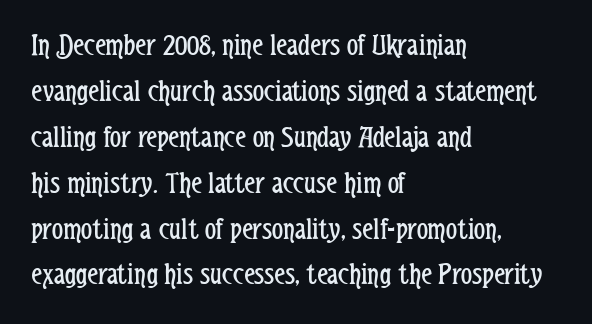
Q: Is the text bold? A: No.
Q: Is the text italic (slanted)? A: No, it is upright.
Q: Is the typeface a serif or a sans-serif typeface? A: Sans-serif.
Q: Is the text underlined? A: No.
Q: How is the paragraph aligned? A: Left-aligned.
Q: Is the spacing between letters normal or unusually wide? A: Normal.
Q: Is the spacing between lines tight, normal or loose? A: Normal.
Q: Width (condensed, normal, or wide)? A: Condensed.
Q: Stroke contrast? A: Low.
Q: x-height? A: Medium.
Q: Monospaced? A: No.
